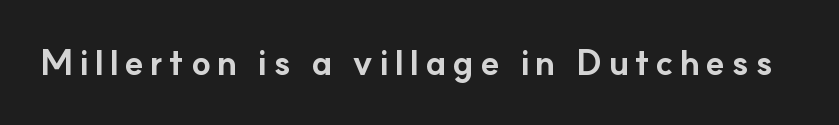
{"serif": "no", "italic": "no", "bold": "yes", "weight": "bold", "width": "normal", "stroke_contrast": "low", "x_height": "small", "monospaced": "no", "underline": "no", "glyph_px": 35}
